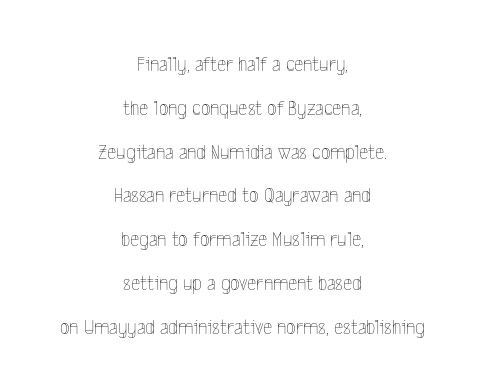
Q: Is the text bold? A: No.
Q: Is the text italic (slanted)? A: No, it is upright.
Q: Is the text underlined? A: No.
Q: How is the paragraph aligned? A: Centered.
Q: Is the spacing between letters normal or unusually wide? A: Normal.
Q: Is the spacing between lines tight, normal or loose? A: Loose.
